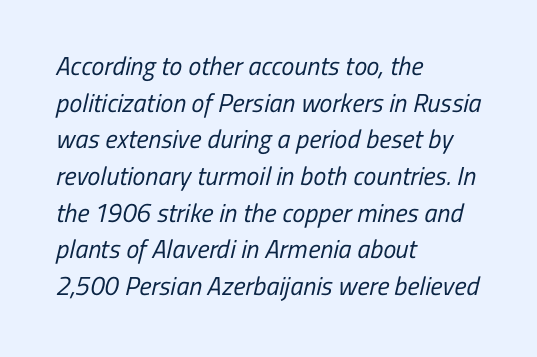
Q: Is the text bold? A: No.
Q: Is the text underlined? A: No.
Q: How is the paragraph aligned? A: Left-aligned.
Q: Is the spacing between letters normal or unusually wide? A: Normal.
Q: Is the spacing between lines tight, normal or loose? A: Normal.
